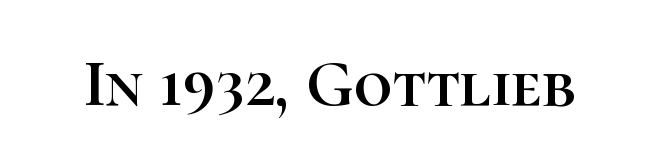
The image shows 67 px text type, upright; set normal letter spacing, not underlined; high stroke contrast and a medium x-height.
